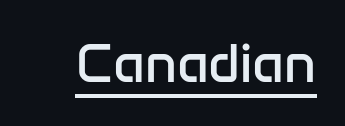
{"serif": "no", "italic": "no", "bold": "no", "weight": "regular", "width": "normal", "stroke_contrast": "low", "x_height": "medium", "monospaced": "no", "underline": "yes", "letter_spacing": "normal", "letter_spacing_em": 0.0, "glyph_px": 55}
